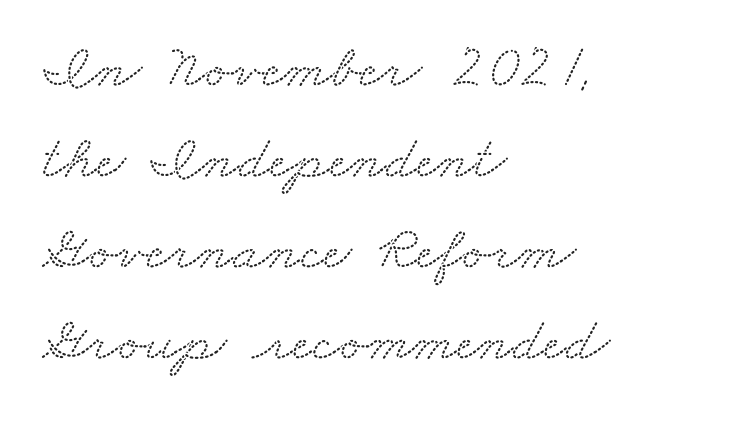
Q: Is the typeface a serif or a sans-serif typeface? A: Serif.
Q: Is the text underlined? A: No.
Q: How is the paragraph aligned? A: Left-aligned.
Q: Is the spacing between letters normal or unusually wide? A: Normal.
Q: Is the spacing between lines tight, normal or loose? A: Normal.
Q: Width (condensed, normal, or wide)? A: Wide.
Q: Stroke contrast? A: Low.
Q: x-height? A: Small.
Q: Monospaced? A: No.
